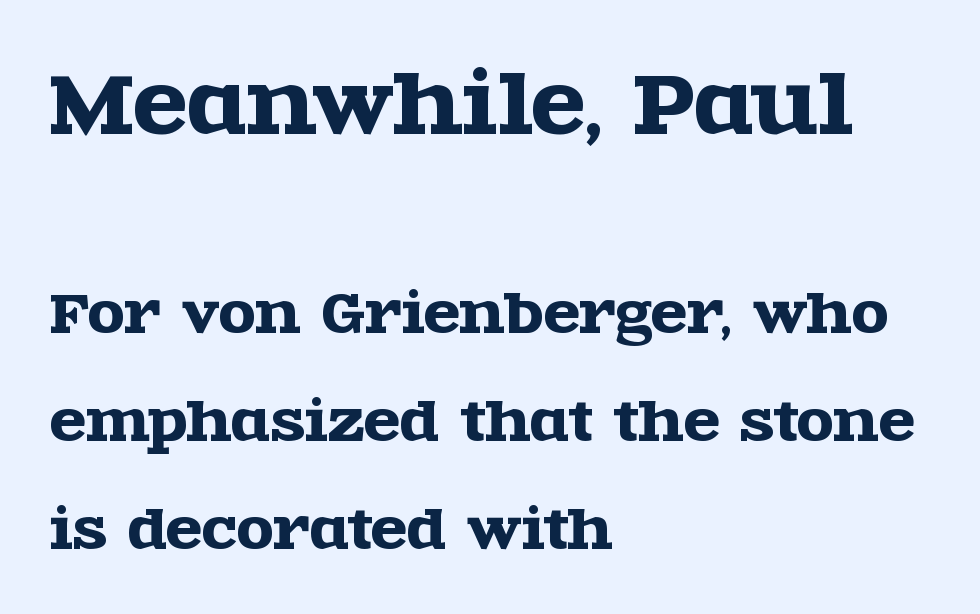
The image shows 80 px wide serif type, upright; set left-aligned, loose line spacing (2.04x), normal letter spacing, not underlined; the first (top) block is 1.51x larger; a large x-height.
